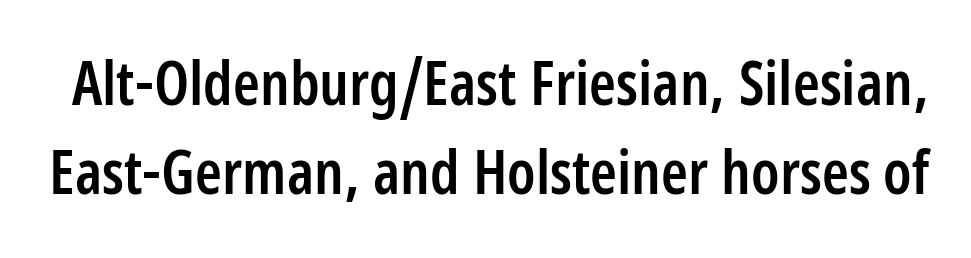
{"serif": "no", "italic": "no", "bold": "semi", "weight": "semibold", "width": "condensed", "stroke_contrast": "low", "x_height": "medium", "monospaced": "no", "underline": "no", "line_spacing": "normal", "line_spacing_ratio": 1.46, "letter_spacing": "normal", "letter_spacing_em": 0.0, "glyph_px": 61}
